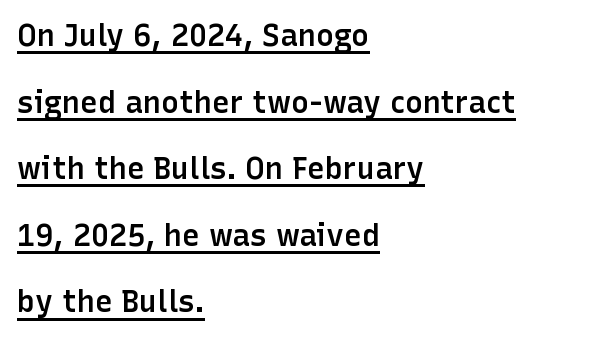
Q: Is the text bold? A: Semi-bold.
Q: Is the text italic (slanted)? A: No, it is upright.
Q: Is the typeface a serif or a sans-serif typeface? A: Sans-serif.
Q: Is the text underlined? A: Yes.
Q: How is the paragraph aligned? A: Left-aligned.
Q: Is the spacing between letters normal or unusually wide? A: Normal.
Q: Is the spacing between lines tight, normal or loose? A: Loose.
Q: Width (condensed, normal, or wide)? A: Normal.
Q: Stroke contrast? A: Low.
Q: x-height? A: Medium.
Q: Monospaced? A: No.
